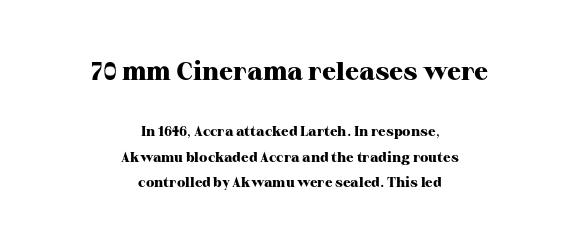
Q: Is the text bold? A: Yes.
Q: Is the text italic (slanted)? A: No, it is upright.
Q: Is the text underlined? A: No.
Q: How is the paragraph aligned? A: Centered.
Q: Is the spacing between letters normal or unusually wide? A: Normal.
Q: Which block of text is set in a larger size, the first (top) or the second (bottom)? A: The first (top) one.
